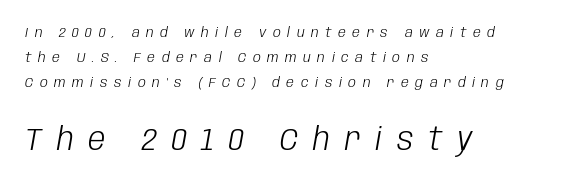
If you squint, the bottom block still reads clearly — it's the larger of the two. An italicized treatment has been applied to the whole sample. Note the varied advance widths — an 'i' is clearly narrower than an 'm'. Between one letter and the next there's a generous, obvious gap. No chunkiness to these letters — they're not bold. Check under the words: just untouched page.
